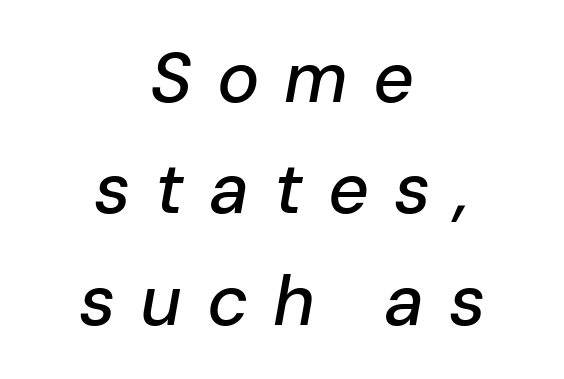
The face used here is proportionally spaced, like ordinary book or web type. A bare baseline throughout the passage. Reading down the block, each line starts at a different indent, mirrored at its end. Tracking value appears strongly positive — letters spread wide. Tall strokes in this sample are angled rather than plumb.
